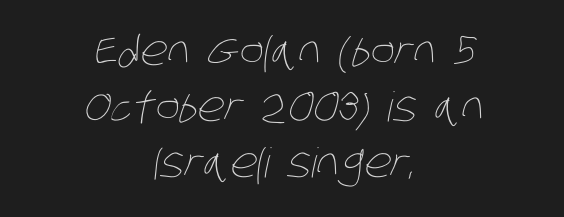
Weight: in the light-to-regular range. Notice how descenders clear the ascenders below comfortably — that's standard leading. The glyphs are unaccompanied by any horizontal stroke below them. These lines are rendered in a variable-pitch font.
